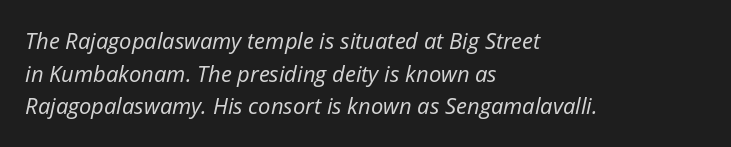
A typesetter would call this zero additional tracking. Caption: face not bold, strokes unweighted. Tall strokes in this sample are angled rather than plumb. The strip under each line holds only bare page. If you measured baseline to baseline, you'd find a middling distance.
